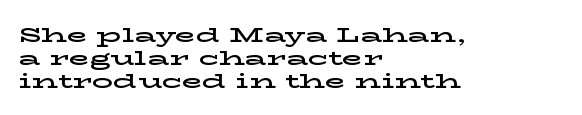
The image shows 21 px text type, upright; set left-aligned, tight line spacing (1.09x), normal letter spacing, not underlined.
